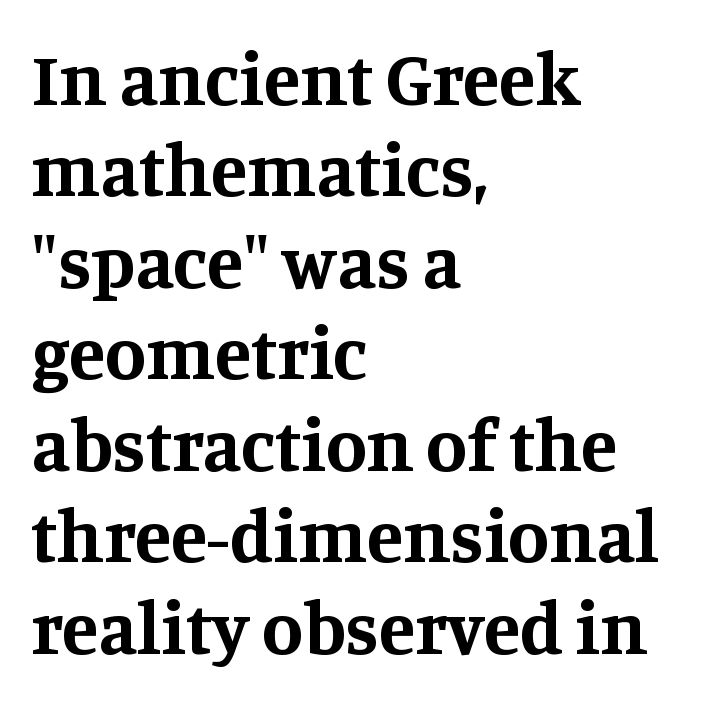
The image shows 75 px bold serif type, upright; set left-aligned, line spacing 1.22x, normal letter spacing, not underlined; medium stroke contrast and a large x-height.
